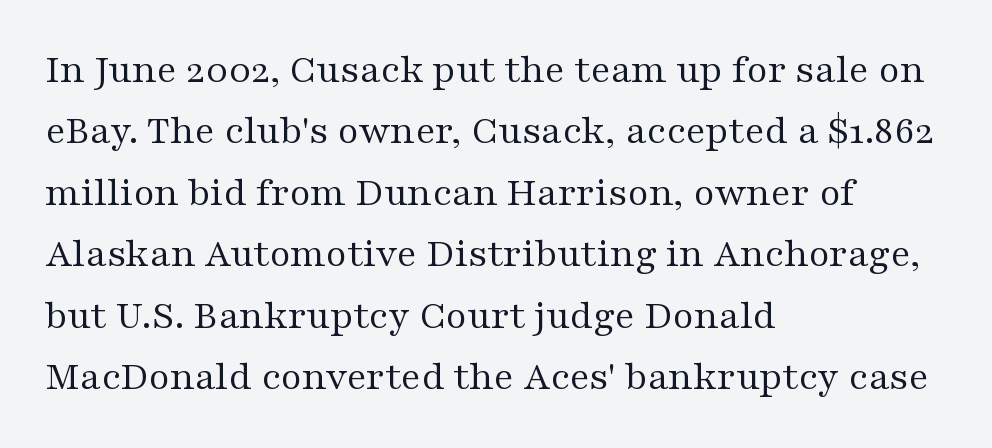
Q: Is the text bold? A: No.
Q: Is the text italic (slanted)? A: No, it is upright.
Q: Is the typeface a serif or a sans-serif typeface? A: Serif.
Q: Is the text underlined? A: No.
Q: How is the paragraph aligned? A: Left-aligned.
Q: Is the spacing between letters normal or unusually wide? A: Normal.
Q: Is the spacing between lines tight, normal or loose? A: Normal.
Q: Width (condensed, normal, or wide)? A: Wide.
Q: Stroke contrast? A: Medium.
Q: x-height? A: Medium.
Q: Monospaced? A: No.
